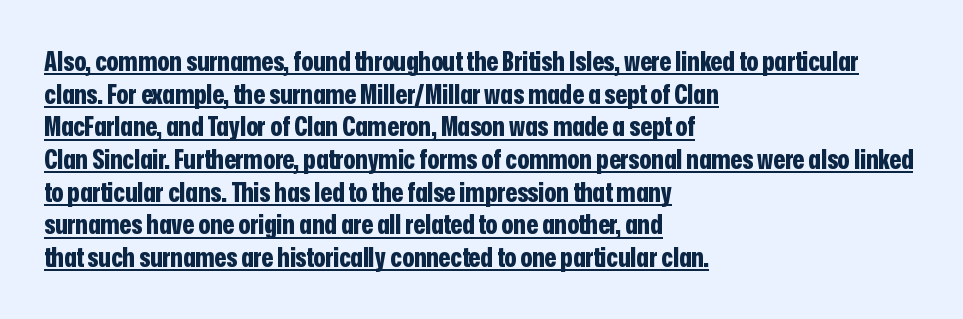
{"italic": "no", "bold": "yes", "underline": "yes", "align": "left", "line_spacing_ratio": 1.21, "letter_spacing": "normal", "letter_spacing_em": 0.0, "glyph_px": 27}
